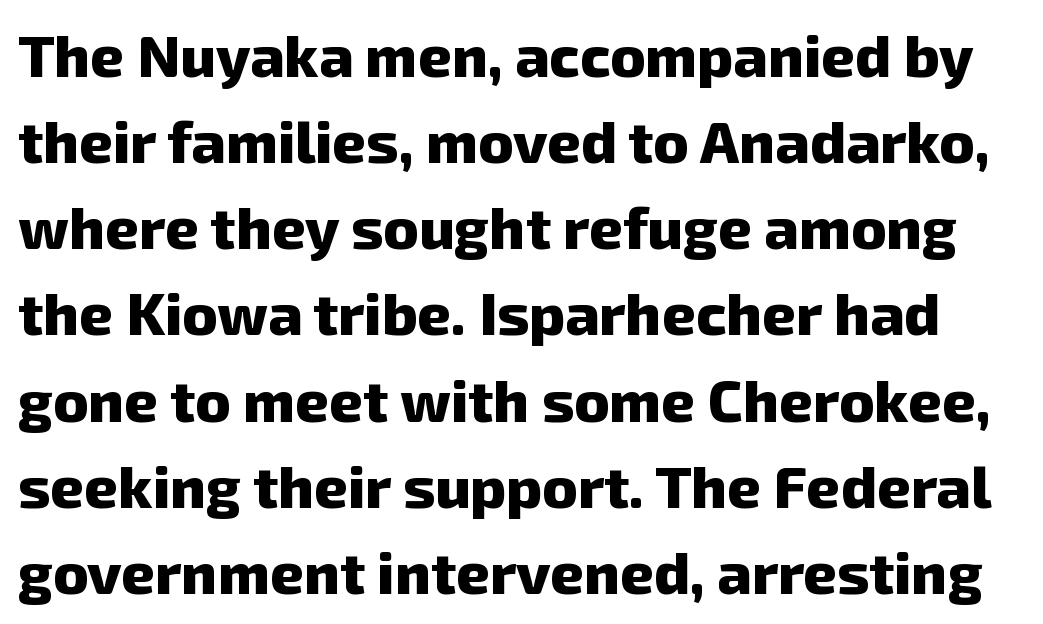
{"serif": "no", "bold": "yes", "weight": "heavy", "width": "normal", "stroke_contrast": "low", "x_height": "medium", "monospaced": "no", "underline": "no", "line_spacing": "normal", "line_spacing_ratio": 1.46, "letter_spacing": "normal", "letter_spacing_em": 0.0, "glyph_px": 59}
